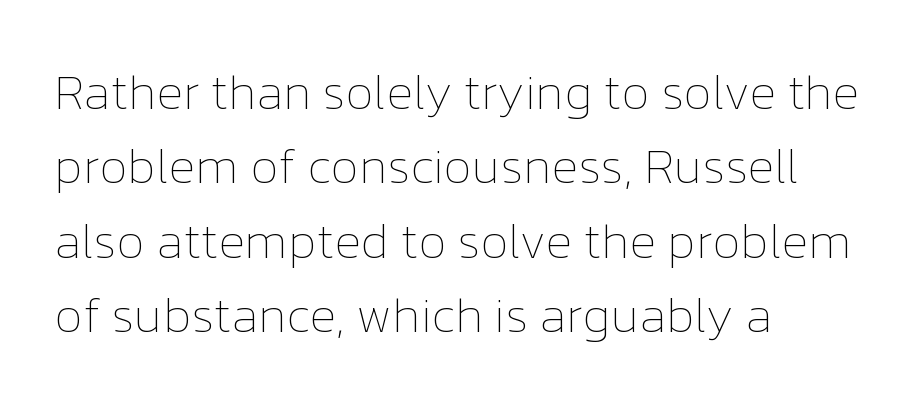
The image shows 49 px thin type, upright; set left-aligned, normal line spacing (1.52x), normal letter spacing, not underlined; low stroke contrast and a medium x-height.
